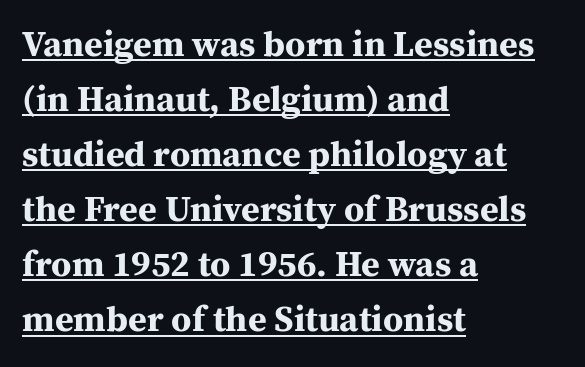
{"serif": "yes", "italic": "no", "bold": "yes", "weight": "bold", "width": "normal", "stroke_contrast": "medium", "x_height": "medium", "monospaced": "no", "underline": "yes", "align": "left", "line_spacing": "normal", "line_spacing_ratio": 1.53, "letter_spacing": "normal", "letter_spacing_em": 0.0, "glyph_px": 36}
